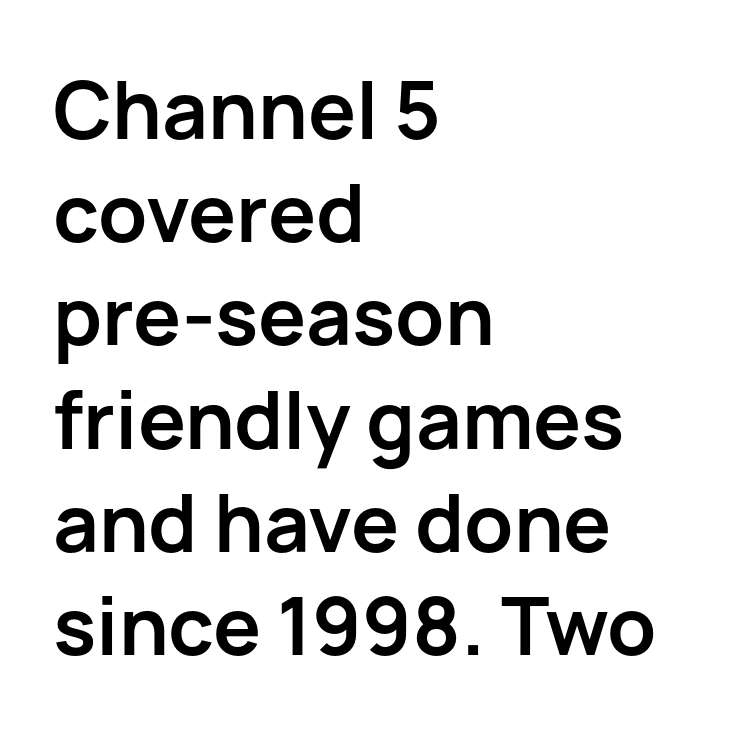
The image shows 80 px semibold sans-serif type, upright; set left-aligned, normal line spacing (1.29x), normal letter spacing, not underlined; low stroke contrast and a medium x-height.
